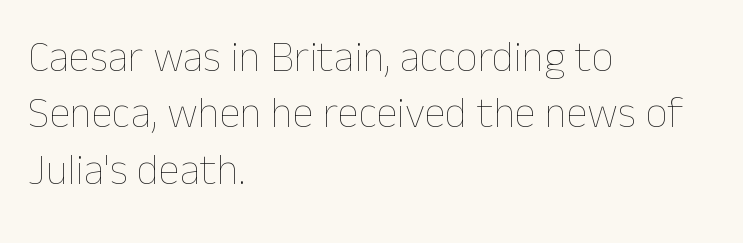
The lettering holds an erect, upright posture throughout. In terms of leading, this rendering sits right in the middle. The rendering uses natural spacing where letterforms have individual widths. Nobody drew a line under any word here. The strokes are not fattened; the text isn't bold. This rendering leaves character spacing at its baseline value.
